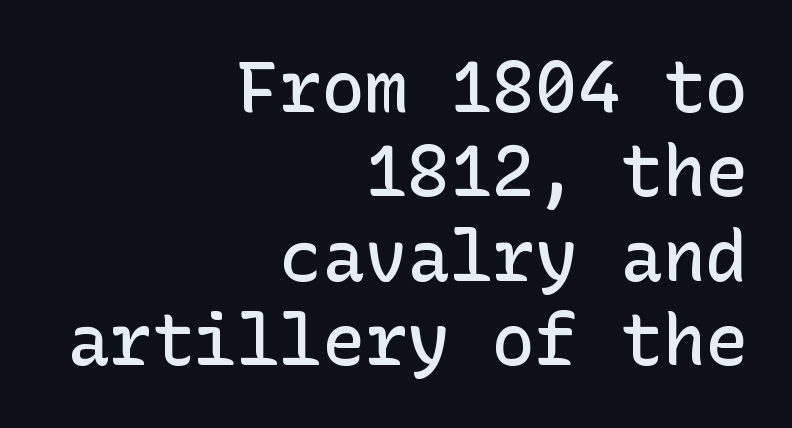
{"serif": "no", "italic": "no", "bold": "semi", "weight": "semibold", "width": "normal", "stroke_contrast": "low", "x_height": "medium", "underline": "no", "align": "right", "line_spacing_ratio": 1.19, "letter_spacing": "normal", "letter_spacing_em": 0.0, "glyph_px": 71}
